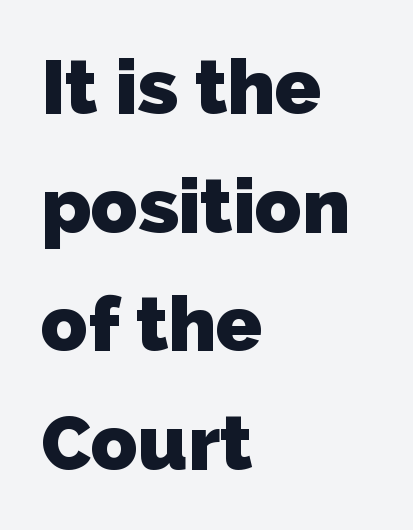
Q: Is the text bold? A: Yes.
Q: Is the typeface a serif or a sans-serif typeface? A: Sans-serif.
Q: Is the text underlined? A: No.
Q: How is the paragraph aligned? A: Left-aligned.
Q: Is the spacing between letters normal or unusually wide? A: Normal.
Q: Is the spacing between lines tight, normal or loose? A: Normal.
Q: Width (condensed, normal, or wide)? A: Normal.
Q: Stroke contrast? A: Low.
Q: x-height? A: Medium.
Q: Monospaced? A: No.
